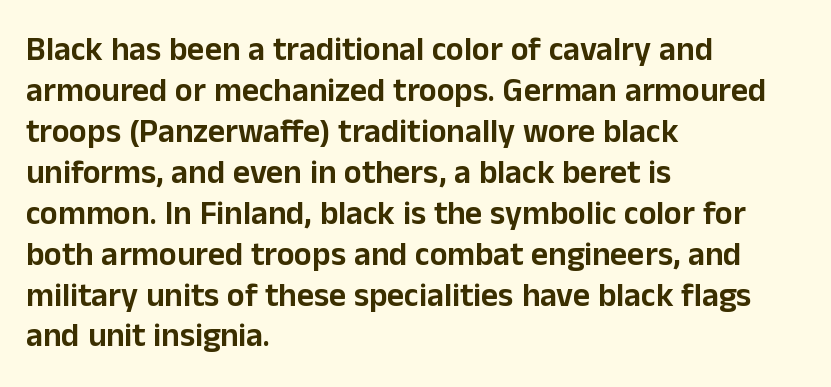
{"serif": "no", "italic": "no", "width": "normal", "stroke_contrast": "low", "x_height": "medium", "monospaced": "no", "underline": "no", "align": "left", "line_spacing_ratio": 1.24, "letter_spacing": "normal", "letter_spacing_em": 0.0, "glyph_px": 33}
